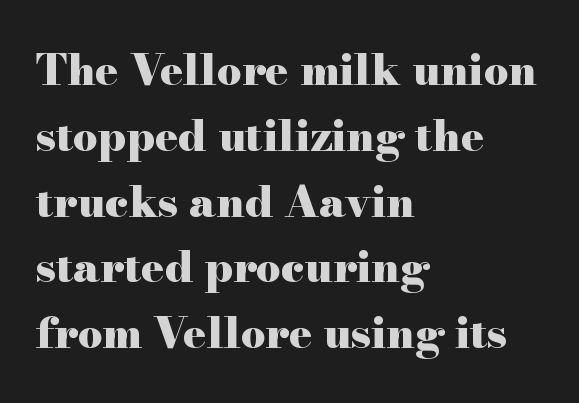
Q: Is the text bold? A: Yes.
Q: Is the text italic (slanted)? A: No, it is upright.
Q: Is the typeface a serif or a sans-serif typeface? A: Serif.
Q: Is the text underlined? A: No.
Q: How is the paragraph aligned? A: Left-aligned.
Q: Is the spacing between letters normal or unusually wide? A: Normal.
Q: Is the spacing between lines tight, normal or loose? A: Normal.
Q: Width (condensed, normal, or wide)? A: Wide.
Q: Stroke contrast? A: High.
Q: x-height? A: Small.
Q: Monospaced? A: No.
